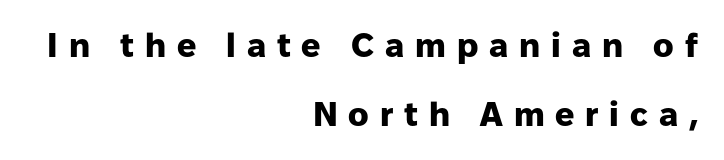
Q: Is the text bold? A: Yes.
Q: Is the text italic (slanted)? A: No, it is upright.
Q: Is the typeface a serif or a sans-serif typeface? A: Sans-serif.
Q: Is the text underlined? A: No.
Q: How is the paragraph aligned? A: Right-aligned.
Q: Is the spacing between letters normal or unusually wide? A: Unusually wide.
Q: Is the spacing between lines tight, normal or loose? A: Loose.
Q: Width (condensed, normal, or wide)? A: Normal.
Q: Stroke contrast? A: Low.
Q: x-height? A: Medium.
Q: Monospaced? A: No.
